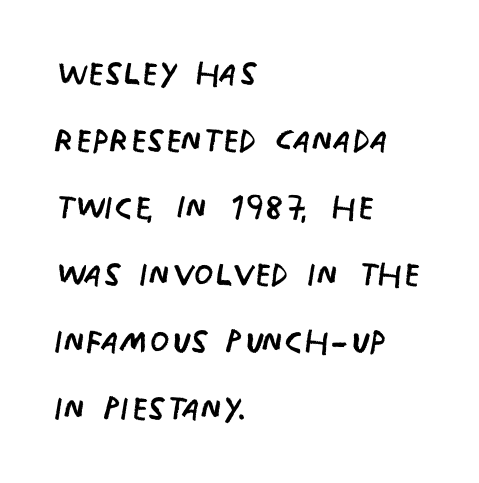
The image shows 45 px regular-weight, condensed sans-serif type; set left-aligned, normal line spacing (1.49x), normal letter spacing, not underlined; low stroke contrast and a large x-height.
